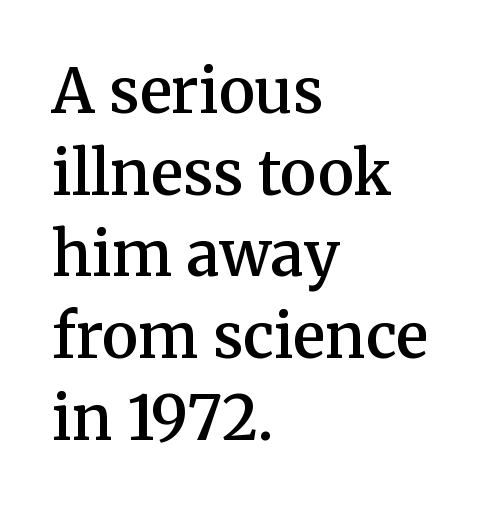
{"serif": "yes", "italic": "no", "bold": "semi", "weight": "semibold", "width": "normal", "stroke_contrast": "medium", "x_height": "medium", "monospaced": "no", "underline": "no", "align": "left", "line_spacing": "normal", "line_spacing_ratio": 1.34, "letter_spacing": "normal", "letter_spacing_em": 0.0, "glyph_px": 61}
